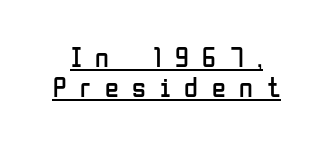
The image shows 28 px regular-weight, condensed sans-serif type, upright; set tight line spacing (1.06x), unusually wide letter spacing (+0.49 em), underlined; low stroke contrast and a medium x-height.
